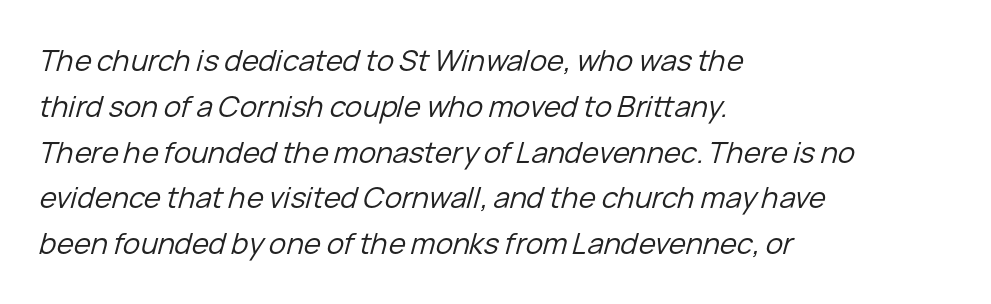
The image shows 29 px regular-weight type, italic (leaning right); set left-aligned, normal line spacing (1.58x), normal letter spacing, not underlined; low stroke contrast and a medium x-height.
